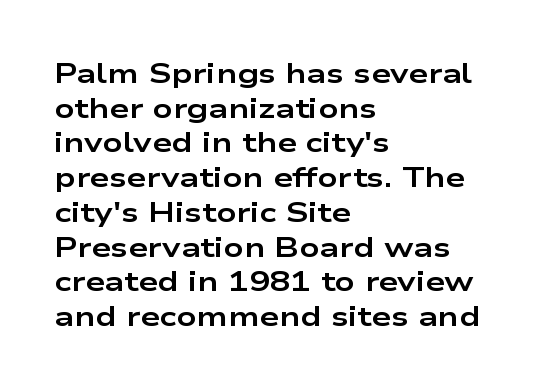
{"serif": "no", "italic": "no", "bold": "yes", "weight": "bold", "width": "wide", "stroke_contrast": "low", "x_height": "medium", "monospaced": "no", "underline": "no", "align": "left", "line_spacing_ratio": 1.24, "letter_spacing": "normal", "letter_spacing_em": 0.0, "glyph_px": 28}
